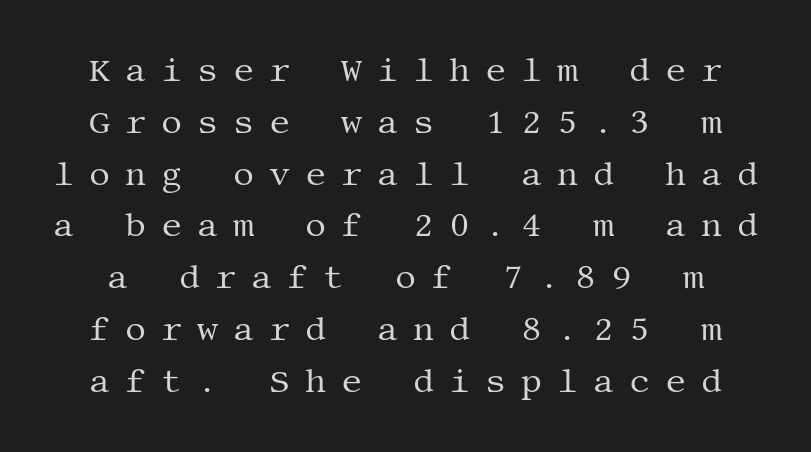
Vertical stems look standard width or narrower in stroke. The block of text has a typical density, with ordinary space between rows. The face used here is rendered with a markedly widened letterfit. The rendering shows small feet on the letterforms — a serif design.
